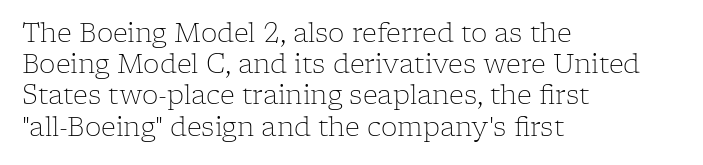
{"italic": "no", "bold": "no", "underline": "no", "align": "left", "line_spacing_ratio": 1.2, "letter_spacing": "normal", "letter_spacing_em": 0.0, "glyph_px": 26}
